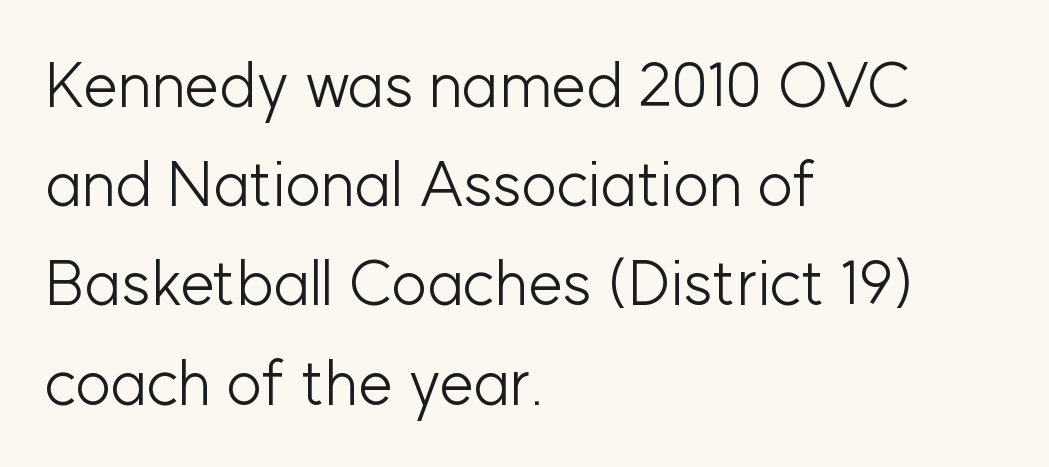
This sample is left-justified, so line endings fall wherever the words run out. The face used here is rendered with its standard letterfit. Weight: not bold — regular or lighter. Character widths vary here, with narrow letters taking less room than wide ones. Designer's note — italics off, roman on. Typographically, this falls in the sans-serif category.
